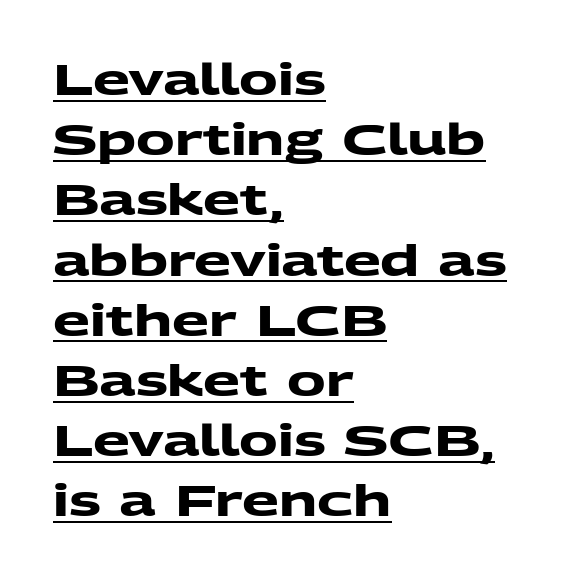
Leftover space on each line is placed entirely after the last word. Students, this is bold: see how much ink each stroke carries. Each letter keeps its own natural width here, so spacing adapts to shape. These characters rest on top of a visible drawn line. Here the glyphs are tracked normally, forming tight word shapes. Font category for this specimen: sans-serif.
